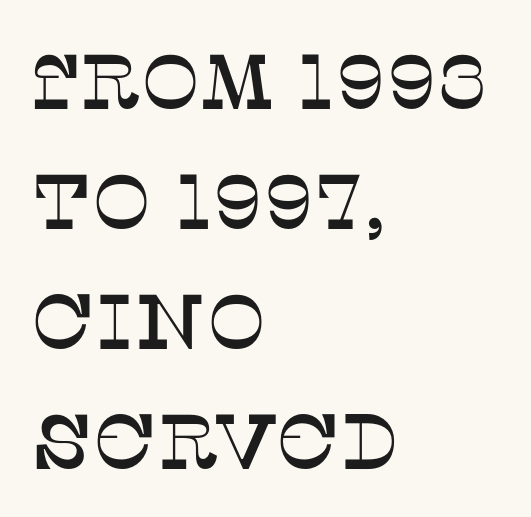
{"serif": "yes", "italic": "no", "width": "normal", "stroke_contrast": "low", "x_height": "large", "monospaced": "no", "underline": "no", "align": "left", "line_spacing": "normal", "line_spacing_ratio": 1.54, "letter_spacing": "normal", "letter_spacing_em": 0.0, "glyph_px": 78}
